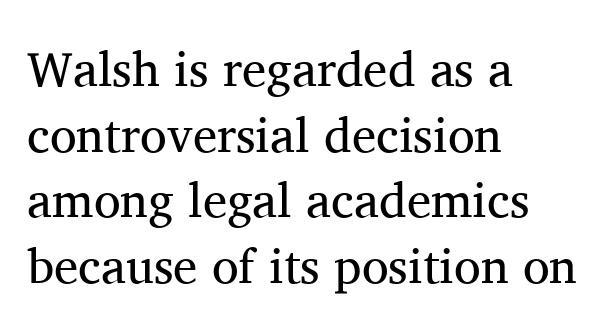
Q: Is the text bold? A: No.
Q: Is the text italic (slanted)? A: No, it is upright.
Q: Is the typeface a serif or a sans-serif typeface? A: Serif.
Q: Is the text underlined? A: No.
Q: How is the paragraph aligned? A: Left-aligned.
Q: Is the spacing between letters normal or unusually wide? A: Normal.
Q: Is the spacing between lines tight, normal or loose? A: Normal.
Q: Width (condensed, normal, or wide)? A: Normal.
Q: Stroke contrast? A: Medium.
Q: x-height? A: Medium.
Q: Monospaced? A: No.
